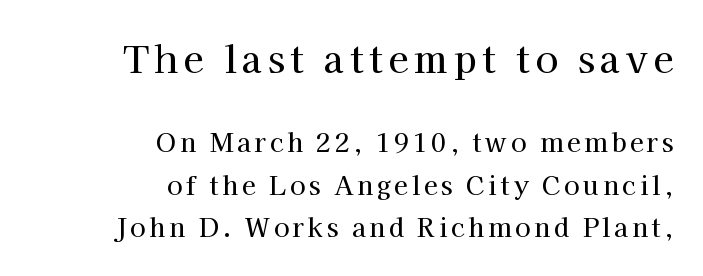
{"serif": "yes", "italic": "no", "width": "normal", "stroke_contrast": "high", "x_height": "medium", "monospaced": "no", "underline": "no", "align": "right", "line_spacing_ratio": 1.71, "larger_block": "first", "size_ratio": 1.48, "glyph_px": 37}
